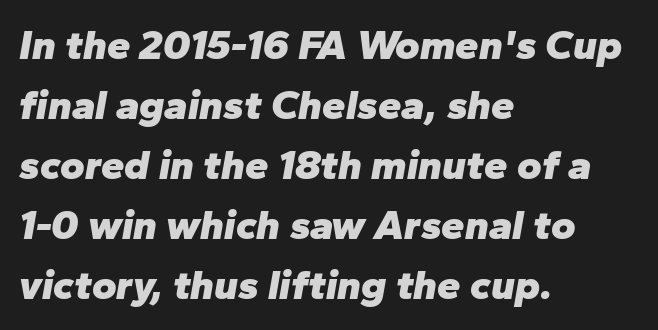
Slant detected: the letters are inclined. This is heavy type, rendered in bold. One glance says typical: line gaps are just what's usual. You could not count columns in this text — the font is proportionally spaced. Beneath every word, the page is bare.
